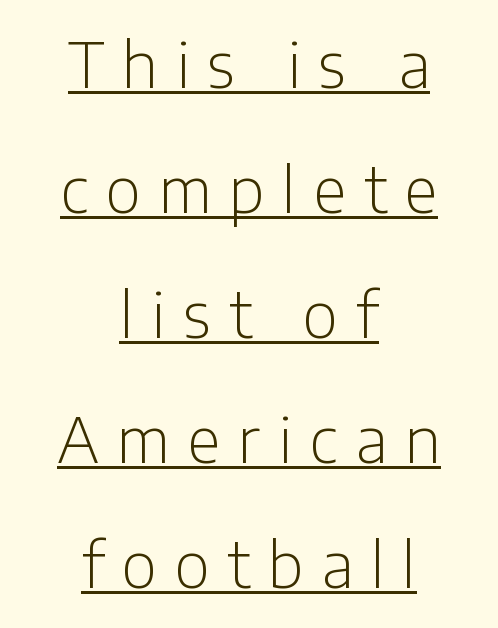
{"serif": "no", "italic": "no", "bold": "no", "weight": "light", "width": "normal", "stroke_contrast": "low", "x_height": "medium", "monospaced": "no", "underline": "yes", "align": "center", "line_spacing": "loose", "line_spacing_ratio": 2.05, "letter_spacing": "wide", "letter_spacing_em": 0.29, "glyph_px": 61}
